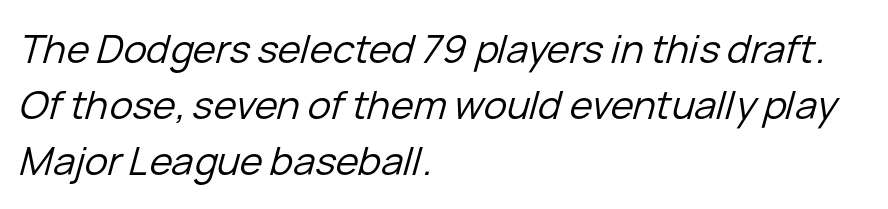
{"italic": "yes", "lean": "right", "slant_degrees": 15, "bold": "no", "weight": "regular", "width": "normal", "stroke_contrast": "low", "x_height": "medium", "monospaced": "no", "underline": "no", "align": "left", "line_spacing": "normal", "line_spacing_ratio": 1.44, "letter_spacing": "normal", "letter_spacing_em": 0.0, "glyph_px": 39}
